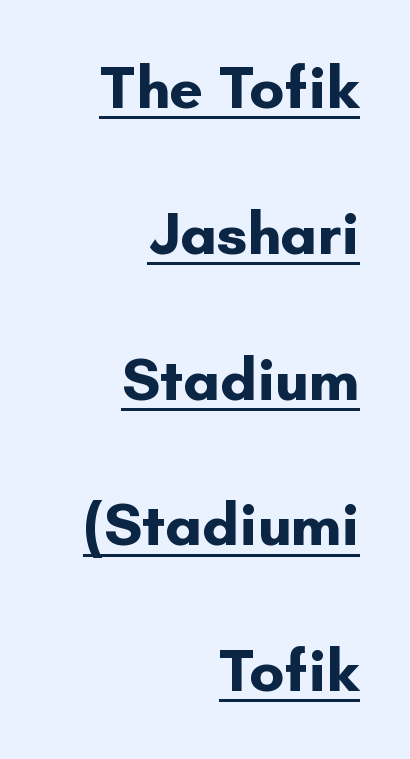
You can tell from the bare stems that sans-serif type was used. In terms of letterspacing, this is plain default setting. The letters stand straight up with perfectly vertical stems. I'd describe the lettering as bold — thick and assertive. These lines are rendered in a variable-pitch font.
